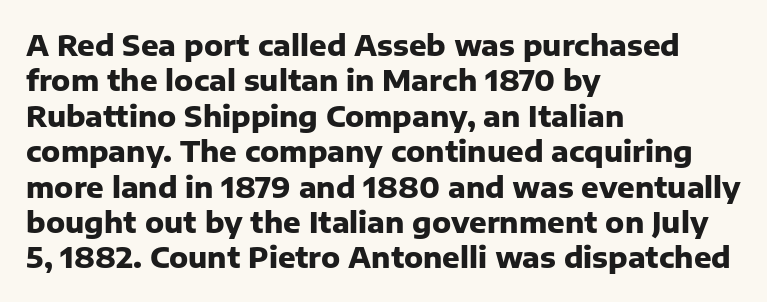
Typographically, this falls in the sans-serif category. Proportional: the letters do not fall into vertical columns. The space beneath each line is pristine and unruled. The rendering anchors every line to the left-hand side. The letters stand straight up with perfectly vertical stems.
